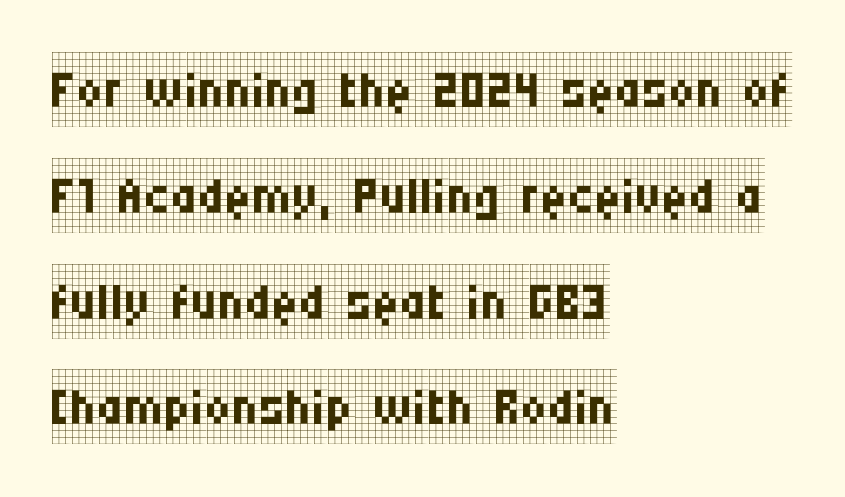
Every row of glyphs begins at an identical x-position on the left. It's the straight-up-and-down kind of type. Is this a fixed-width face? No — the glyphs have proportional, varying widths. Nobody touched the tracking dial on this one. Any mark beneath the type? The region is blank. Weight class: somewhere from thin through regular.
